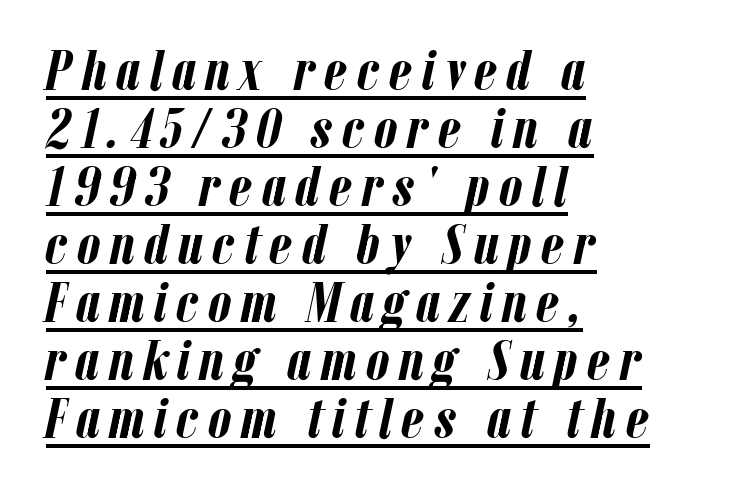
Q: Is the text bold? A: Yes.
Q: Is the text italic (slanted)? A: Yes, it leans right by about 12 degrees.
Q: Is the text underlined? A: Yes.
Q: How is the paragraph aligned? A: Left-aligned.
Q: Is the spacing between lines tight, normal or loose? A: Tight.
Q: Width (condensed, normal, or wide)? A: Condensed.
Q: Stroke contrast? A: Low.
Q: x-height? A: Medium.
Q: Monospaced? A: No.
